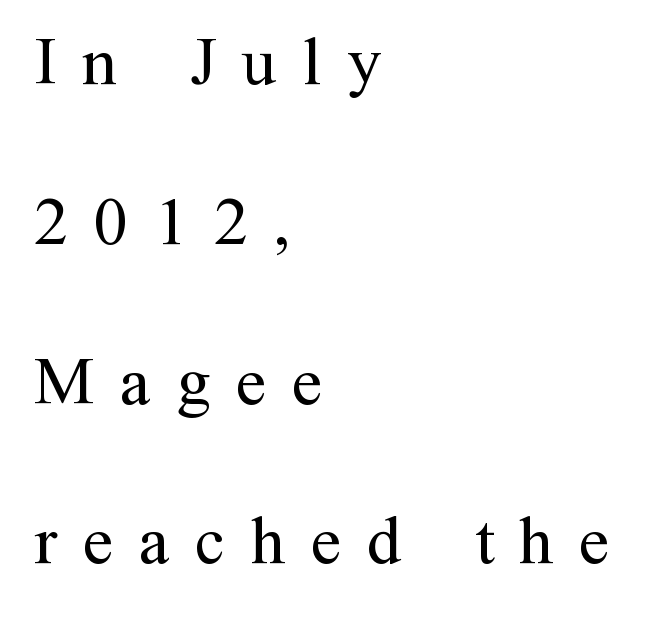
{"serif": "yes", "italic": "no", "bold": "no", "weight": "regular", "width": "normal", "stroke_contrast": "medium", "x_height": "medium", "monospaced": "no", "underline": "no", "align": "left", "line_spacing": "loose", "line_spacing_ratio": 2.35, "letter_spacing": "wide", "letter_spacing_em": 0.38, "glyph_px": 68}
